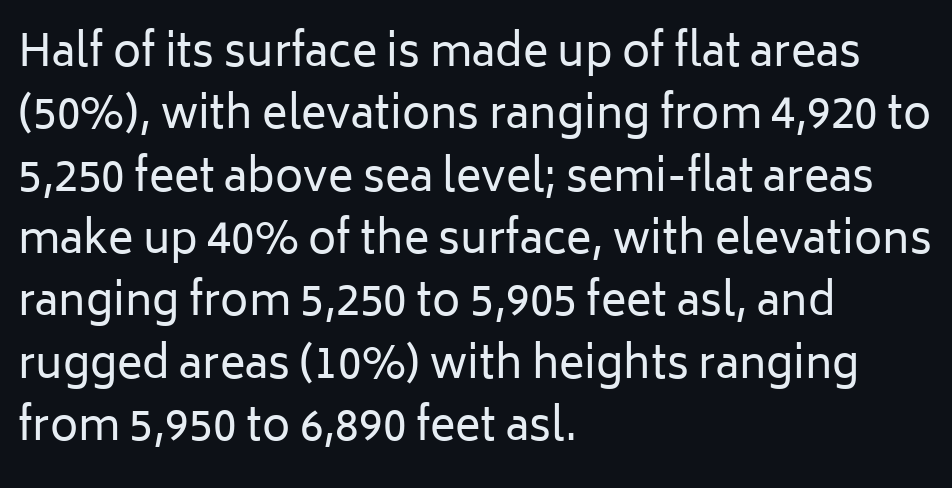
Q: Is the text bold? A: No.
Q: Is the text italic (slanted)? A: No, it is upright.
Q: Is the typeface a serif or a sans-serif typeface? A: Sans-serif.
Q: Is the text underlined? A: No.
Q: How is the paragraph aligned? A: Left-aligned.
Q: Is the spacing between letters normal or unusually wide? A: Normal.
Q: Is the spacing between lines tight, normal or loose? A: Normal.
Q: Width (condensed, normal, or wide)? A: Normal.
Q: Stroke contrast? A: Low.
Q: x-height? A: Medium.
Q: Monospaced? A: No.
